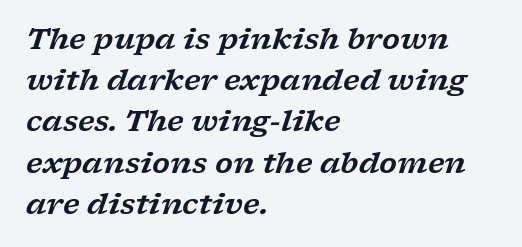
The image shows 29 px wide serif type, italic (leaning right); set left-aligned, normal line spacing (1.42x), normal letter spacing, not underlined; low stroke contrast and a medium x-height.
